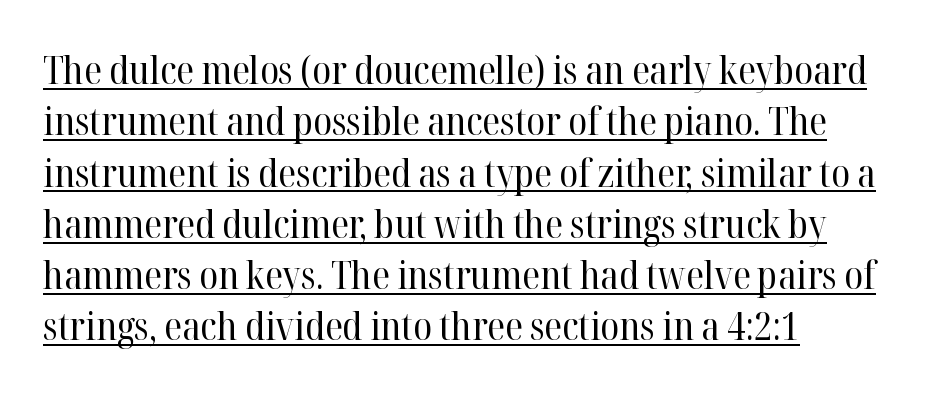
{"serif": "yes", "italic": "no", "bold": "no", "weight": "regular", "width": "normal", "stroke_contrast": "high", "x_height": "medium", "monospaced": "no", "underline": "yes", "align": "left", "line_spacing": "normal", "line_spacing_ratio": 1.35, "letter_spacing": "normal", "letter_spacing_em": 0.0, "glyph_px": 38}
